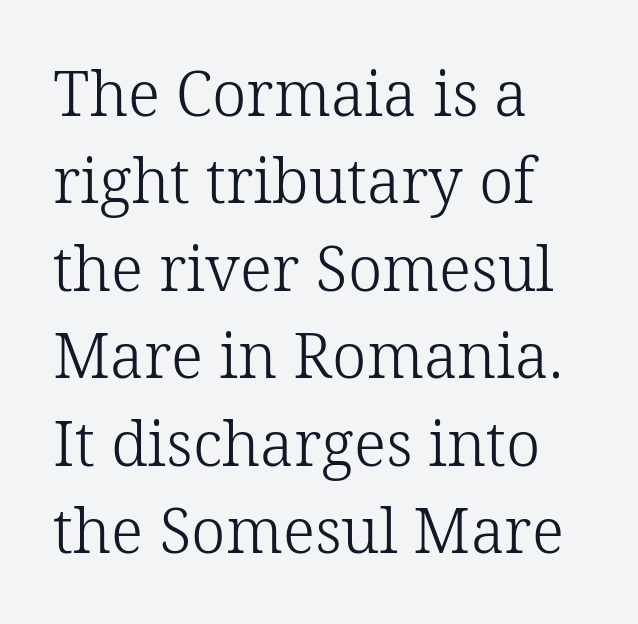
Q: Is the text bold? A: No.
Q: Is the text italic (slanted)? A: No, it is upright.
Q: Is the typeface a serif or a sans-serif typeface? A: Serif.
Q: Is the text underlined? A: No.
Q: How is the paragraph aligned? A: Left-aligned.
Q: Is the spacing between letters normal or unusually wide? A: Normal.
Q: Is the spacing between lines tight, normal or loose? A: Normal.
Q: Width (condensed, normal, or wide)? A: Normal.
Q: Stroke contrast? A: Low.
Q: x-height? A: Medium.
Q: Monospaced? A: No.
